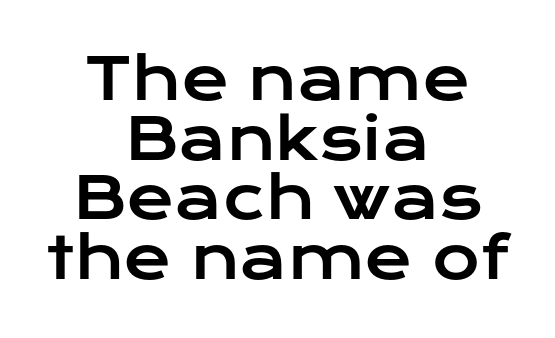
Do the letters lean? They stand straight. Is there much room between lines? No — they nearly touch. Centered paragraph, ragged on both sides. Tracking here is standard; glyphs follow each other at the usual distance.
